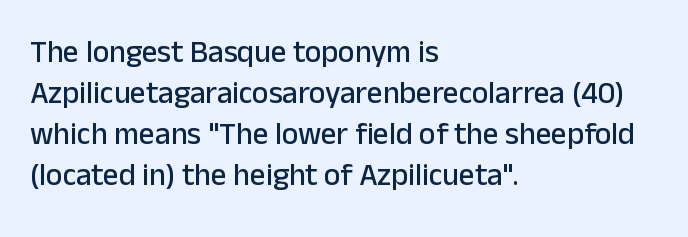
Proportional: the letters do not fall into vertical columns. The type family on display is of the sans-serif kind. Vertically, the passage feels balanced, rows spaced as you'd expect. The type sits square on the baseline with zero lean. Between one letter and the next there's only the usual sliver of space. In CSS terms this would be text-align: left.
